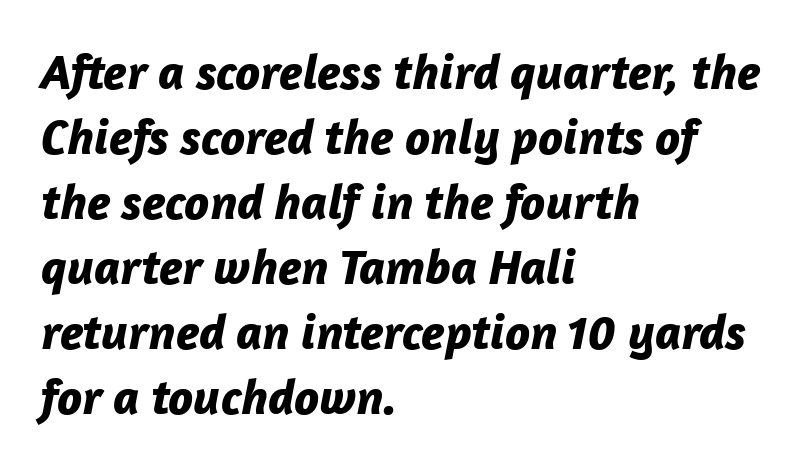
The image shows 50 px bold type, italic (leaning right); set left-aligned, normal line spacing (1.3x), normal letter spacing, not underlined; low stroke contrast and a medium x-height.
